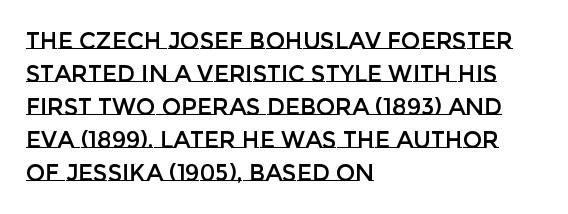
{"italic": "no", "underline": "no", "align": "left", "line_spacing": "normal", "line_spacing_ratio": 1.44, "letter_spacing": "normal", "letter_spacing_em": 0.0, "glyph_px": 23}
